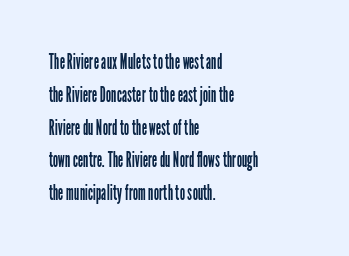
Q: Is the text bold? A: No.
Q: Is the text italic (slanted)? A: No, it is upright.
Q: Is the text underlined? A: No.
Q: How is the paragraph aligned? A: Left-aligned.
Q: Is the spacing between letters normal or unusually wide? A: Normal.
Q: Is the spacing between lines tight, normal or loose? A: Normal.
